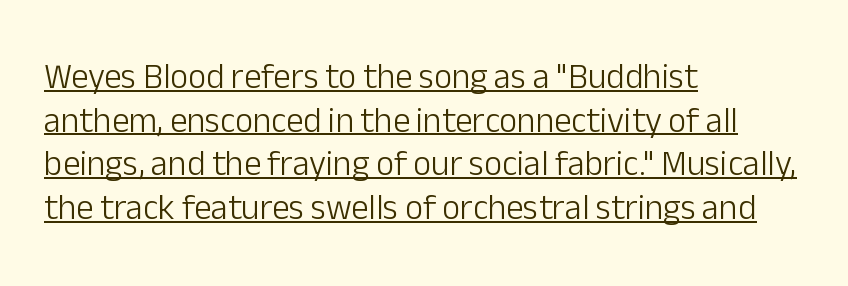
Short and long lines alike share a common starting point at left. Caption: lettering with a line underneath. Style check: upright. Looks like regular typesetting: each glyph gets only the width it needs.
